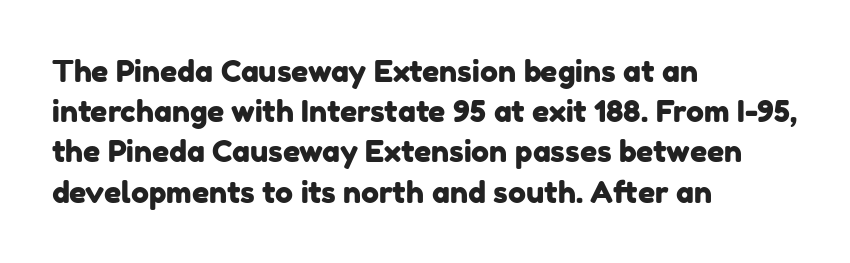
Q: Is the typeface a serif or a sans-serif typeface? A: Sans-serif.
Q: Is the text underlined? A: No.
Q: How is the paragraph aligned? A: Left-aligned.
Q: Is the spacing between letters normal or unusually wide? A: Normal.
Q: Is the spacing between lines tight, normal or loose? A: Normal.
Q: Width (condensed, normal, or wide)? A: Normal.
Q: Stroke contrast? A: Low.
Q: x-height? A: Medium.
Q: Monospaced? A: No.
